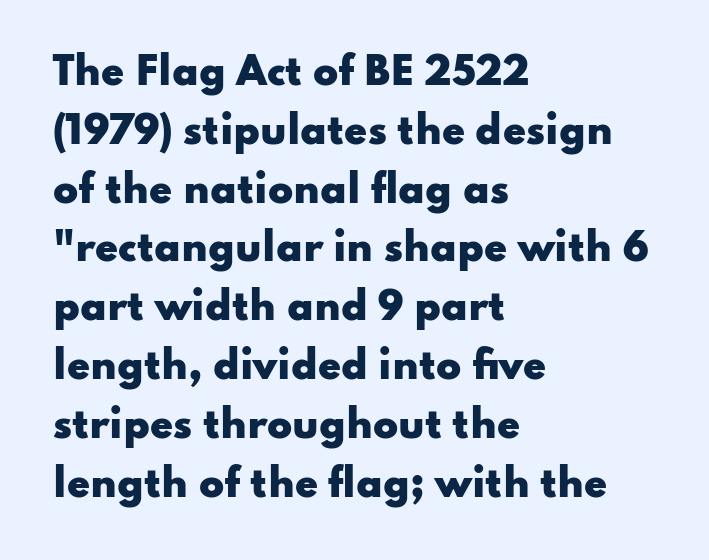
Q: Is the text bold? A: Yes.
Q: Is the text italic (slanted)? A: No, it is upright.
Q: Is the typeface a serif or a sans-serif typeface? A: Sans-serif.
Q: Is the text underlined? A: No.
Q: How is the paragraph aligned? A: Left-aligned.
Q: Is the spacing between letters normal or unusually wide? A: Normal.
Q: Is the spacing between lines tight, normal or loose? A: Normal.
Q: Width (condensed, normal, or wide)? A: Wide.
Q: Stroke contrast? A: Low.
Q: x-height? A: Small.
Q: Monospaced? A: No.
